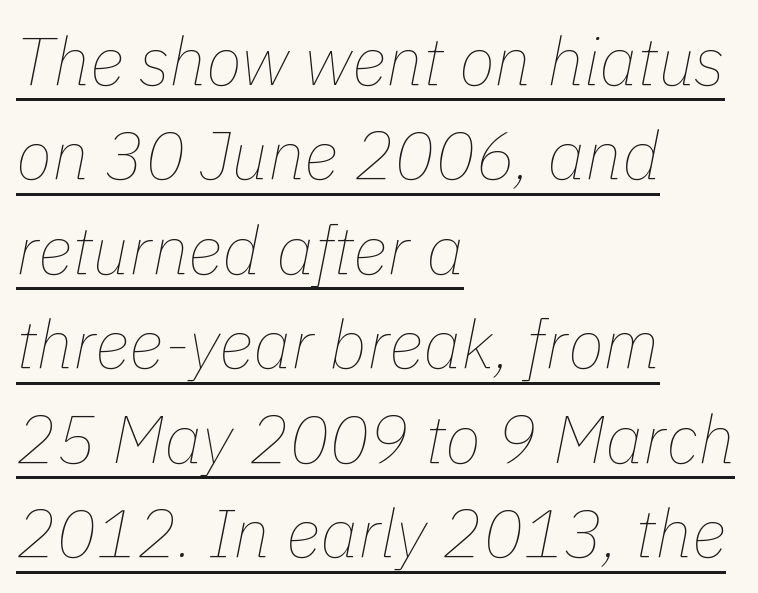
{"italic": "yes", "lean": "right", "slant_degrees": 11, "bold": "no", "weight": "thin", "width": "normal", "stroke_contrast": "low", "x_height": "medium", "monospaced": "no", "underline": "yes", "align": "left", "line_spacing": "normal", "line_spacing_ratio": 1.41, "letter_spacing": "normal", "letter_spacing_em": 0.0, "glyph_px": 67}
